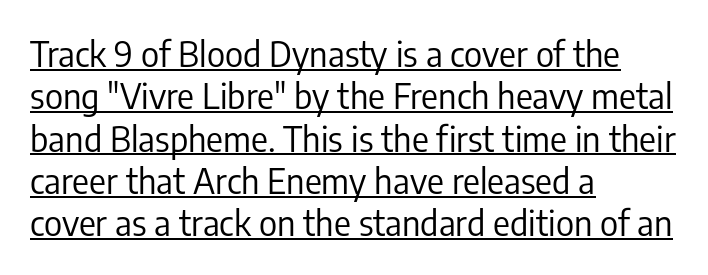
The image shows 35 px regular-weight, condensed sans-serif type, upright; set left-aligned, line spacing 1.21x, normal letter spacing, underlined; low stroke contrast and a medium x-height.
